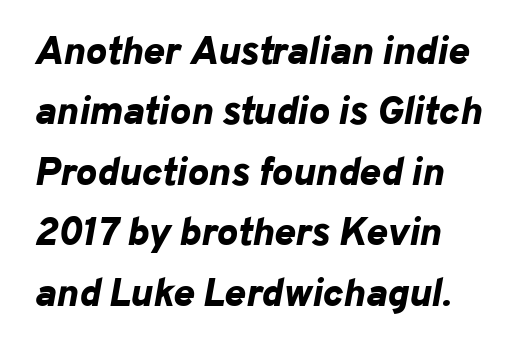
Q: Is the text bold? A: Yes.
Q: Is the text italic (slanted)? A: Yes, it leans right by about 10 degrees.
Q: Is the text underlined? A: No.
Q: How is the paragraph aligned? A: Left-aligned.
Q: Is the spacing between letters normal or unusually wide? A: Normal.
Q: Is the spacing between lines tight, normal or loose? A: Normal.
Q: Width (condensed, normal, or wide)? A: Normal.
Q: Stroke contrast? A: Low.
Q: x-height? A: Medium.
Q: Monospaced? A: No.
